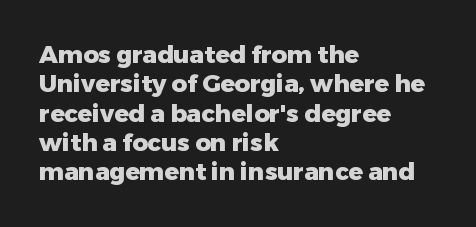
{"italic": "no", "bold": "yes", "underline": "no", "align": "left", "line_spacing_ratio": 1.22, "letter_spacing": "normal", "letter_spacing_em": 0.0, "glyph_px": 24}
